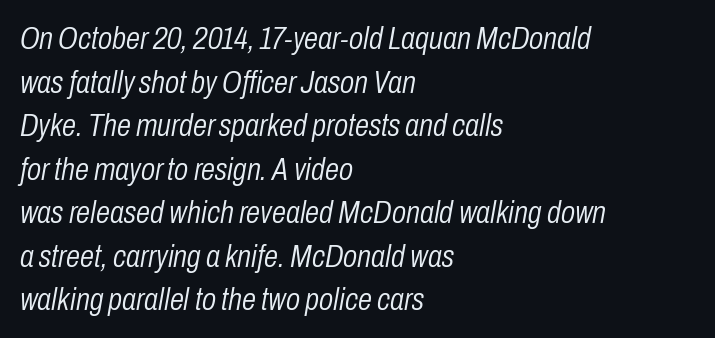
These glyphs show unthickened strokes, regular width or finer. The string is rendered with underlining switched off. The lines in this sample share a left origin and differ only in where they stop. Italic: yes, the glyphs are oblique. These lines are rendered in a variable-pitch font. The rows are spaced the way most documents space them.
